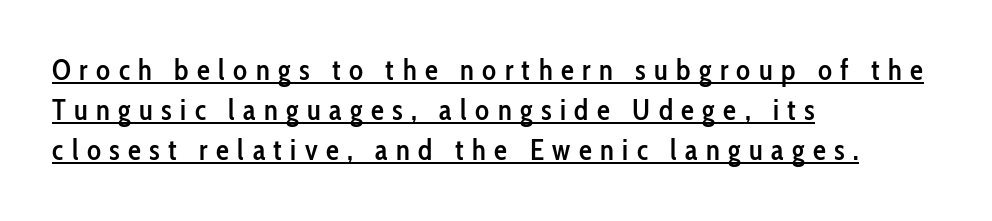
Moderately thickened strokes mark this as semibold type. This block has exactly the height ordinary leading produces. A typesetter would call this proportional, since set widths differ per character. Type style note: lacks serifs. A rule runs beneath these lines of type. Posture: straight, roman, zero tilt.
